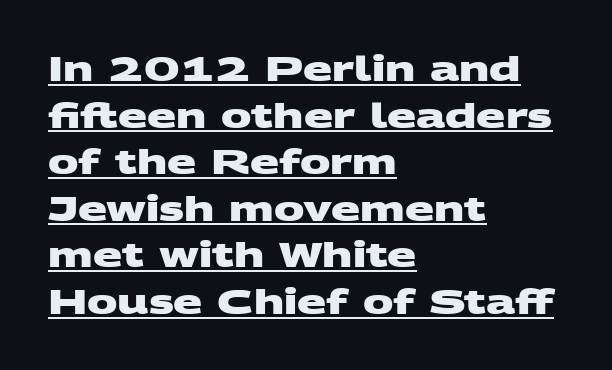
{"serif": "no", "bold": "yes", "weight": "heavy", "width": "wide", "stroke_contrast": "medium", "x_height": "large", "monospaced": "no", "underline": "yes", "align": "left", "line_spacing": "normal", "line_spacing_ratio": 1.37, "letter_spacing": "normal", "letter_spacing_em": 0.0, "glyph_px": 34}
